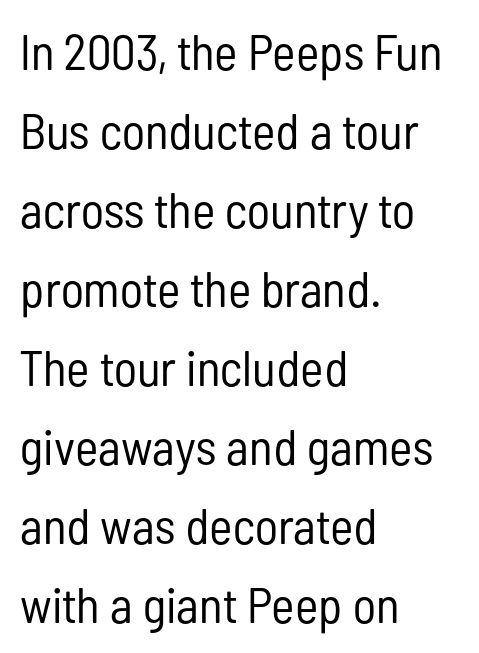
Q: Is the text bold? A: No.
Q: Is the text italic (slanted)? A: No, it is upright.
Q: Is the typeface a serif or a sans-serif typeface? A: Sans-serif.
Q: Is the text underlined? A: No.
Q: How is the paragraph aligned? A: Left-aligned.
Q: Is the spacing between letters normal or unusually wide? A: Normal.
Q: Is the spacing between lines tight, normal or loose? A: Normal.
Q: Width (condensed, normal, or wide)? A: Condensed.
Q: Stroke contrast? A: Low.
Q: x-height? A: Medium.
Q: Monospaced? A: No.
